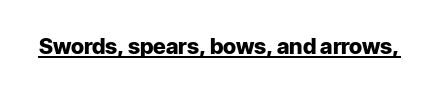
Q: Is the text bold? A: Yes.
Q: Is the text italic (slanted)? A: No, it is upright.
Q: Is the text underlined? A: Yes.
Q: Is the spacing between letters normal or unusually wide? A: Normal.
